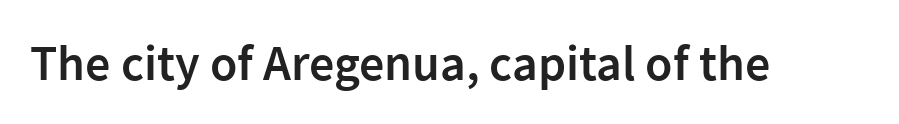
{"serif": "no", "italic": "no", "bold": "semi", "weight": "semibold", "width": "normal", "stroke_contrast": "low", "x_height": "medium", "monospaced": "no", "underline": "no", "letter_spacing": "normal", "letter_spacing_em": 0.0, "glyph_px": 50}
